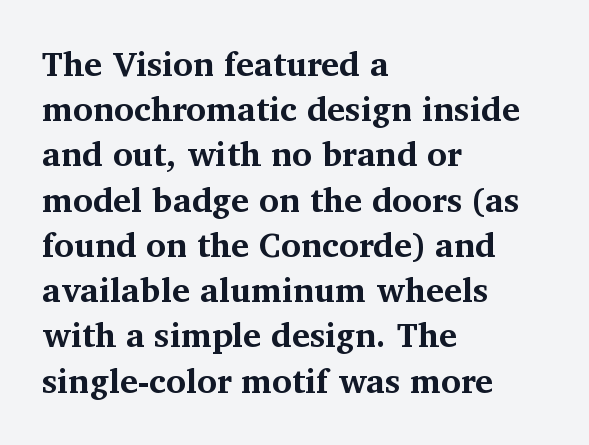
Q: Is the text bold? A: Yes.
Q: Is the text italic (slanted)? A: No, it is upright.
Q: Is the typeface a serif or a sans-serif typeface? A: Serif.
Q: Is the text underlined? A: No.
Q: How is the paragraph aligned? A: Left-aligned.
Q: Is the spacing between letters normal or unusually wide? A: Normal.
Q: Is the spacing between lines tight, normal or loose? A: Normal.
Q: Width (condensed, normal, or wide)? A: Normal.
Q: Stroke contrast? A: Medium.
Q: x-height? A: Medium.
Q: Monospaced? A: No.
